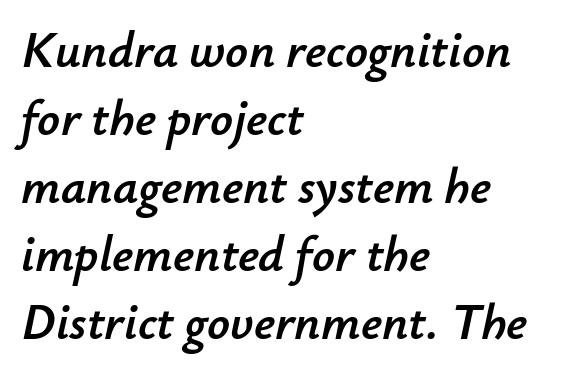
{"italic": "yes", "lean": "right", "slant_degrees": 12, "width": "normal", "stroke_contrast": "low", "x_height": "small", "monospaced": "no", "underline": "no", "align": "left", "line_spacing": "normal", "line_spacing_ratio": 1.36, "letter_spacing": "normal", "letter_spacing_em": 0.0, "glyph_px": 50}
